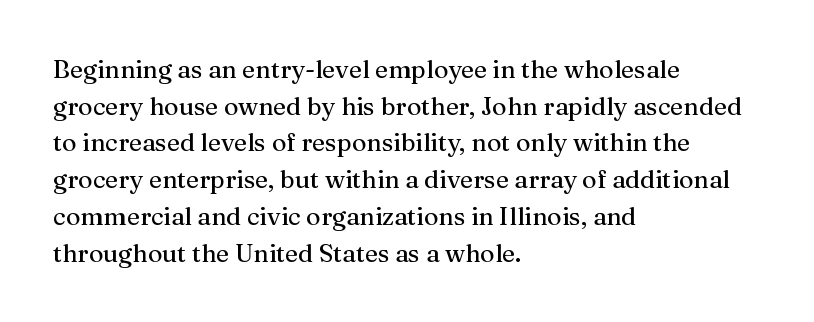
The letters stand straight up with perfectly vertical stems. The tracking reads as untouched default to a designer's eye. Vertical spacing — default. All the whitespace from short lines collects on the right. Bare-footed words on every line.
